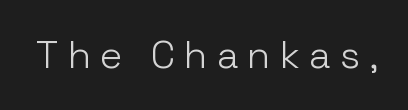
Caption: expanded tracking, letters set apart. This rendering employs a face without finishing strokes, i.e., a sans-serif. Character widths vary here, with narrow letters taking less room than wide ones. Plain, unruled lines of type. The weight would be labelled regular, book, light, or lighter still.
